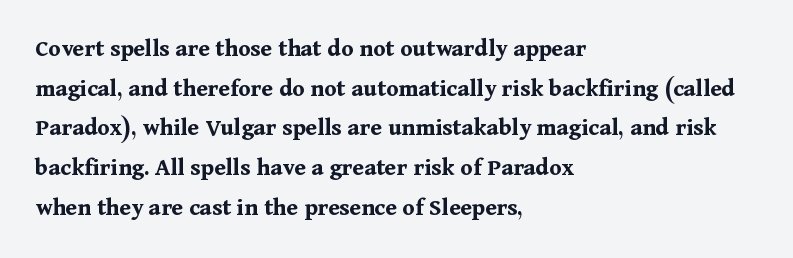
The words here are not underlined. Glyph-to-glyph distance matches everyday printed text. The rows are spaced the way most documents space them. The lettering holds an erect, upright posture throughout. Heavy-handed strokes throughout: this text is bold. Which margin do the lines hug? The left one — the right edge is uneven.
